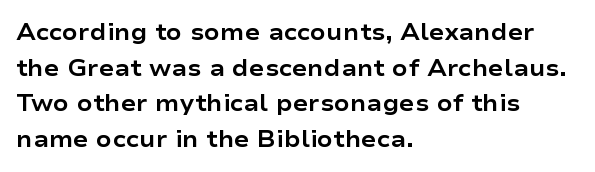
The image shows 23 px bold type, upright; set left-aligned, normal line spacing (1.55x), normal letter spacing, not underlined.
